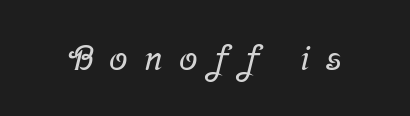
{"width": "normal", "stroke_contrast": "low", "x_height": "medium", "monospaced": "no", "underline": "no", "letter_spacing": "wide", "letter_spacing_em": 0.48, "glyph_px": 34}
